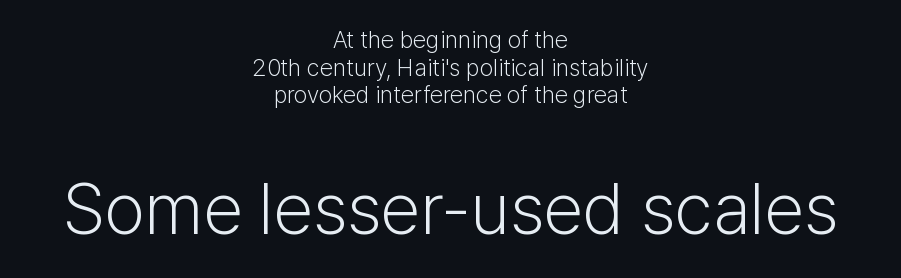
The image shows 72 px light sans-serif type, upright; set centered, tight line spacing (1.15x), normal letter spacing, not underlined; the second (bottom) block is 3.0x larger; low stroke contrast and a medium x-height.
